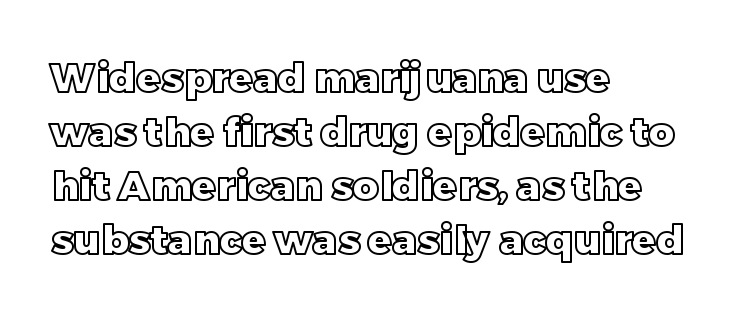
The image shows 40 px text type, upright; set left-aligned, normal line spacing (1.35x), normal letter spacing, not underlined; a large x-height.
